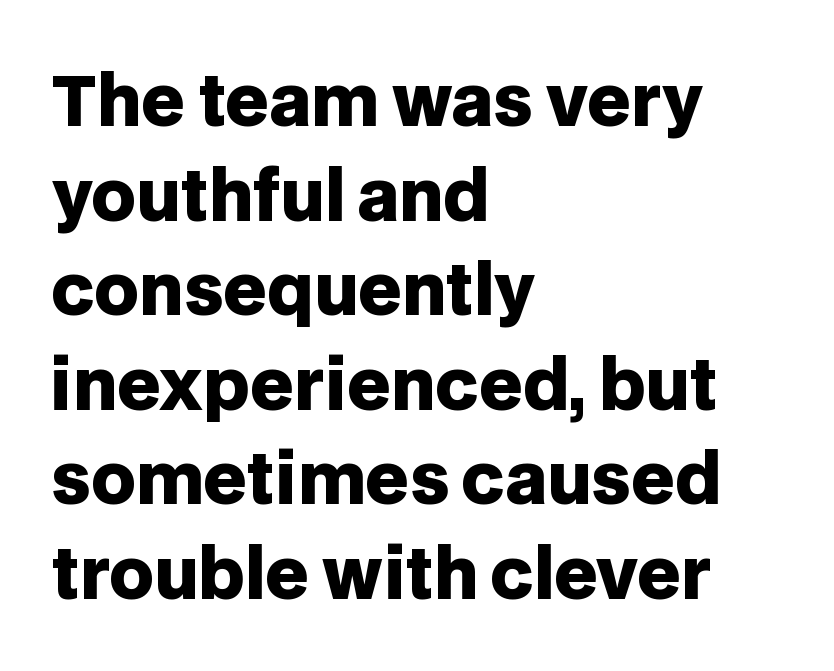
The image shows 68 px heavy sans-serif type, upright; set left-aligned, normal line spacing (1.39x), normal letter spacing, not underlined; low stroke contrast and a large x-height.
